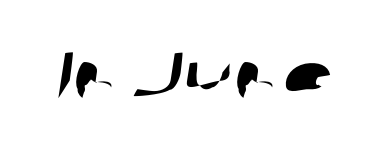
The passage shown is not underscored anywhere. Note the varied advance widths — an 'i' is clearly narrower than an 'm'. The rendering keeps characters at their native spacing. Examine the stroke ends and you'll find no serifs.
